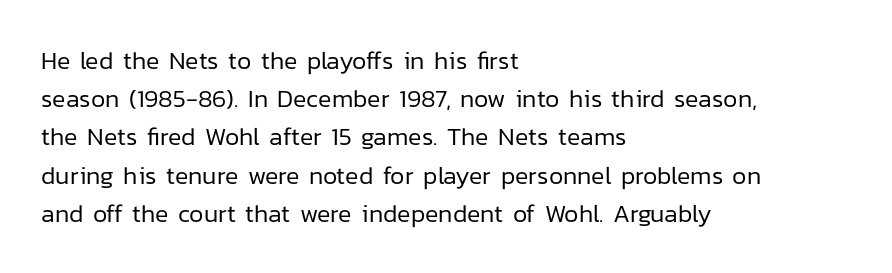
The image shows 25 px text type, upright; set left-aligned, normal line spacing (1.53x), normal letter spacing, not underlined.
